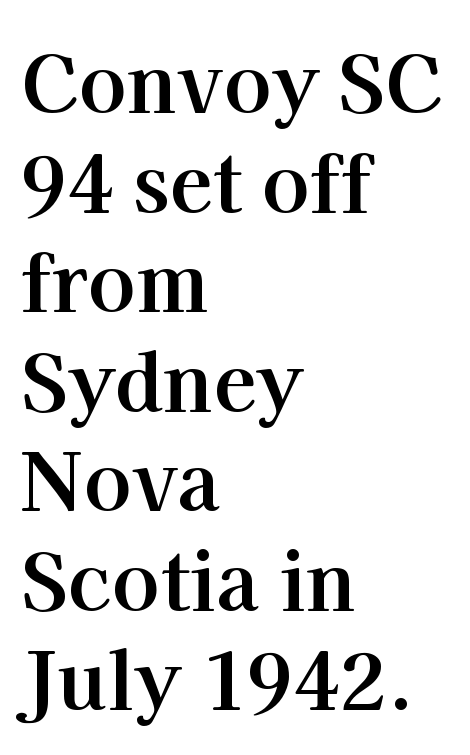
The letters advance in unequal steps, a hallmark of proportional type. In terms of weight, the rendering is a true, heavy bold. Vertical strokes here are truly vertical. Note: serifs present on the glyphs.
